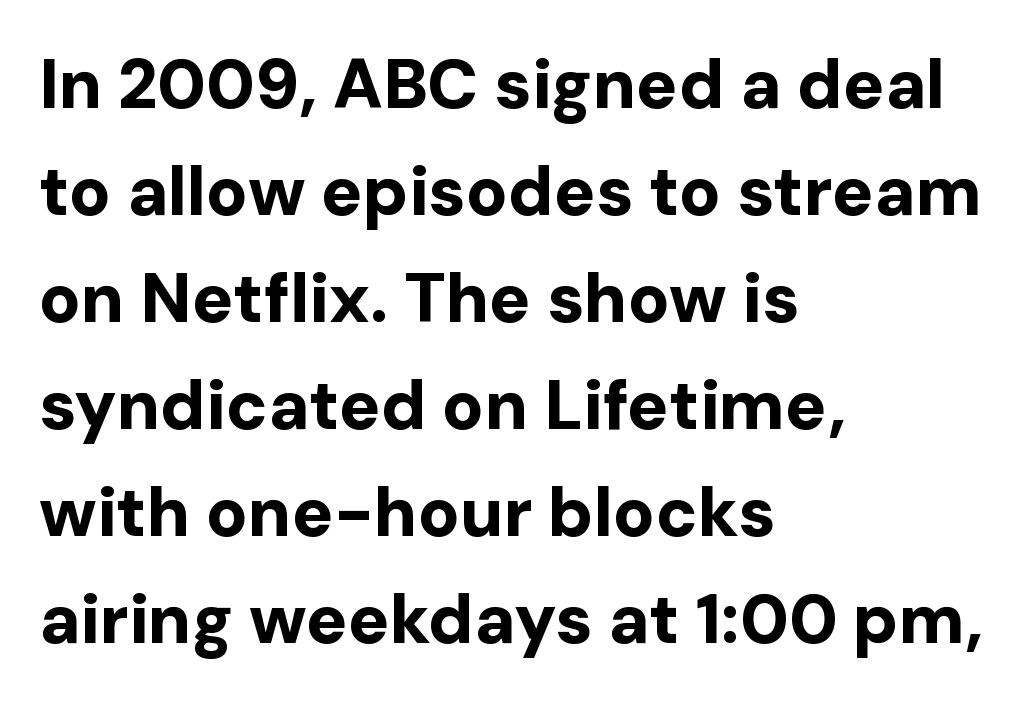
The specimen reads as upright at a glance. Where is the straight margin? On the left. The space beneath each line is pristine and unruled. Vertically, the passage feels balanced, rows spaced as you'd expect.
